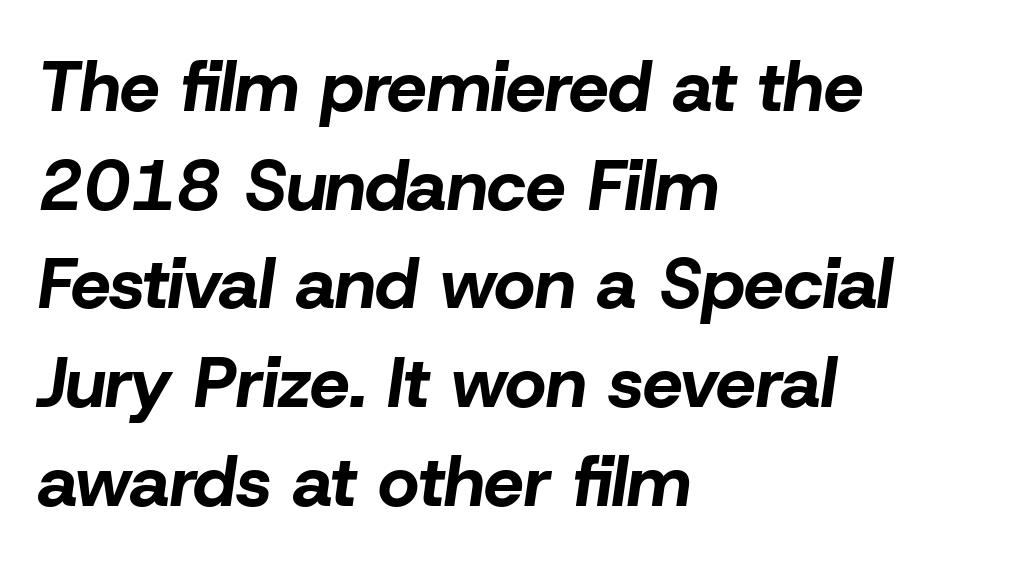
The image shows 71 px bold type, italic (leaning right); set left-aligned, normal line spacing (1.39x), normal letter spacing, not underlined; low stroke contrast and a medium x-height.
